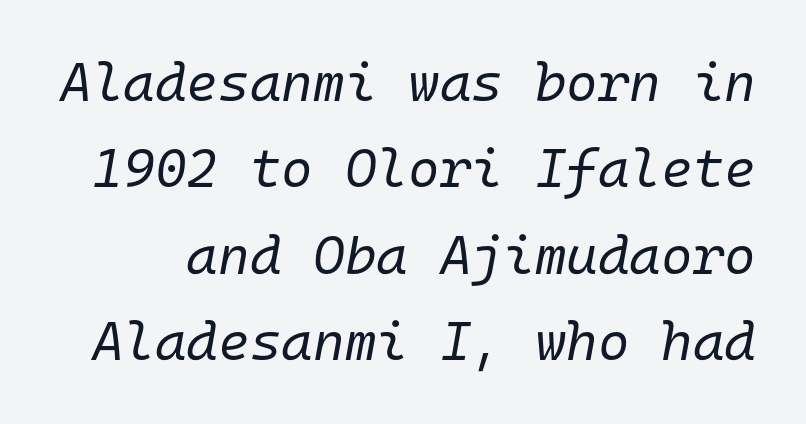
The image shows 54 px regular-weight type, italic (leaning right), monospaced; set normal line spacing (1.6x), normal letter spacing, not underlined; low stroke contrast and a medium x-height.
